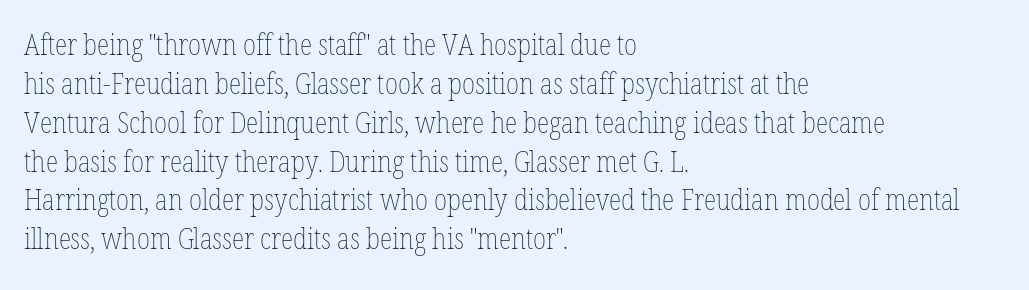
Horizontal bands of white between lines are of average thickness. Alignment: flush left. When letters stand straight like this, we call the style roman or upright. Does extra space separate the letters? No, they use regular spacing. Decoration check: the copy has no underline.
